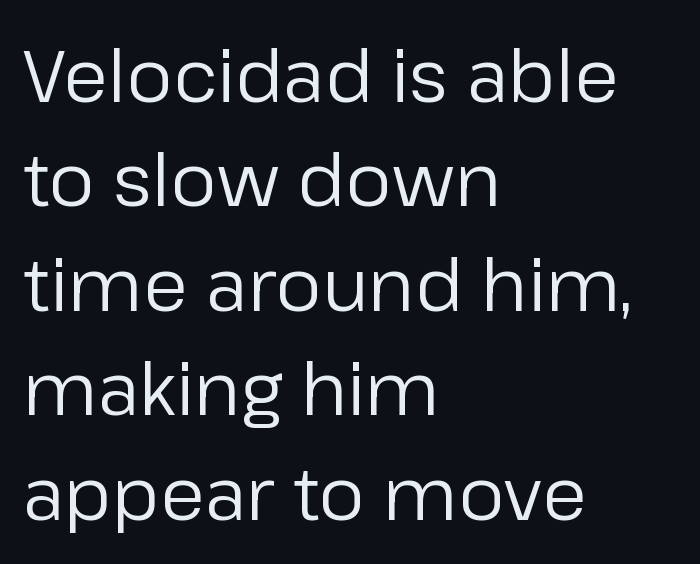
{"serif": "no", "italic": "no", "bold": "no", "weight": "regular", "width": "normal", "stroke_contrast": "low", "x_height": "medium", "monospaced": "no", "underline": "no", "align": "left", "line_spacing": "normal", "line_spacing_ratio": 1.43, "letter_spacing": "normal", "letter_spacing_em": 0.0, "glyph_px": 73}
